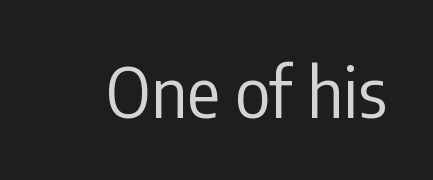
The image shows 68 px regular-weight, condensed sans-serif type, upright; set normal letter spacing, not underlined; low stroke contrast and a medium x-height.
